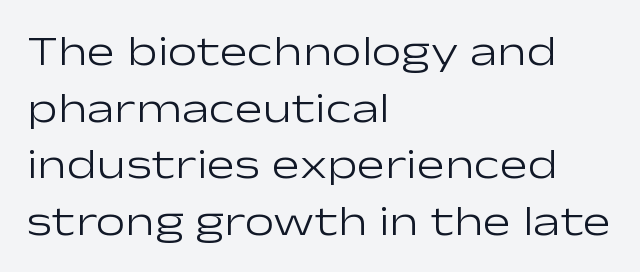
The image shows 42 px light, wide sans-serif type, upright; set left-aligned, normal line spacing (1.35x), normal letter spacing, not underlined; low stroke contrast and a medium x-height.
